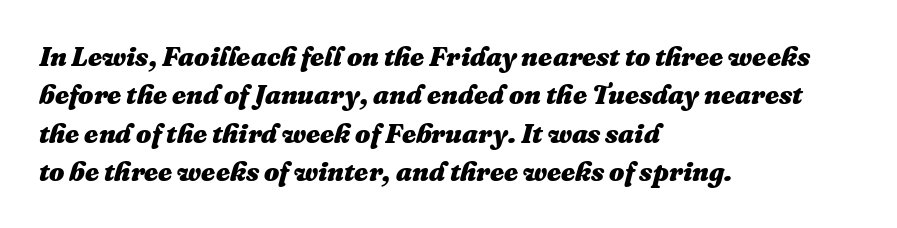
In terms of leading, this rendering sits right in the middle. This is heavy type, rendered in bold. Alignment: flush left. Underline: absent.
